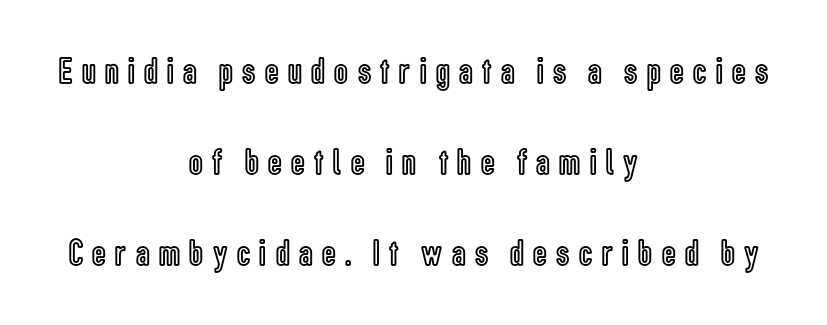
Q: Is the text italic (slanted)? A: No, it is upright.
Q: Is the text underlined? A: No.
Q: How is the paragraph aligned? A: Centered.
Q: Is the spacing between letters normal or unusually wide? A: Unusually wide.
Q: Is the spacing between lines tight, normal or loose? A: Loose.
Q: Width (condensed, normal, or wide)? A: Condensed.
Q: x-height? A: Medium.
Q: Monospaced? A: No.
